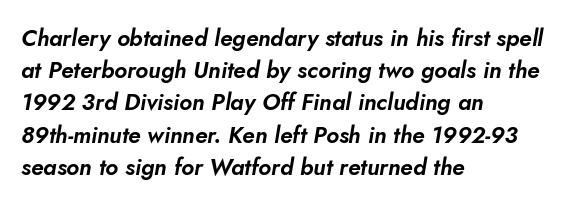
{"italic": "yes", "lean": "right", "slant_degrees": 10, "underline": "no", "align": "left", "line_spacing": "normal", "line_spacing_ratio": 1.4, "letter_spacing": "normal", "letter_spacing_em": 0.0, "glyph_px": 23}
